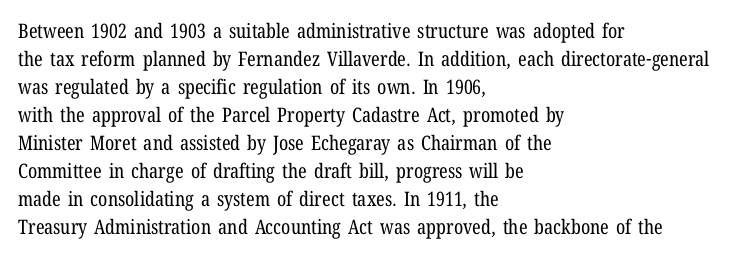
{"italic": "no", "bold": "no", "underline": "no", "align": "left", "line_spacing": "normal", "line_spacing_ratio": 1.4, "letter_spacing": "normal", "letter_spacing_em": 0.0, "glyph_px": 20}
